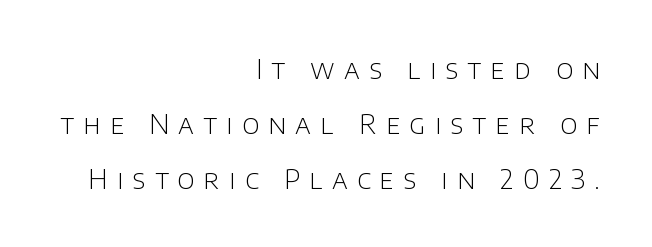
Q: Is the text bold? A: No.
Q: Is the text italic (slanted)? A: No, it is upright.
Q: Is the text underlined? A: No.
Q: How is the paragraph aligned? A: Right-aligned.
Q: Is the spacing between letters normal or unusually wide? A: Unusually wide.
Q: Is the spacing between lines tight, normal or loose? A: Loose.
